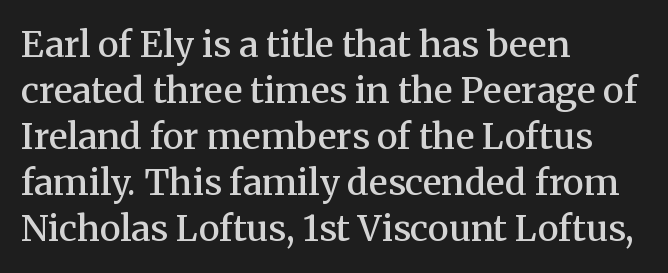
{"serif": "yes", "italic": "no", "bold": "semi", "weight": "semibold", "width": "normal", "stroke_contrast": "medium", "x_height": "medium", "monospaced": "no", "underline": "no", "align": "left", "line_spacing": "normal", "line_spacing_ratio": 1.28, "letter_spacing": "normal", "letter_spacing_em": 0.0, "glyph_px": 36}
